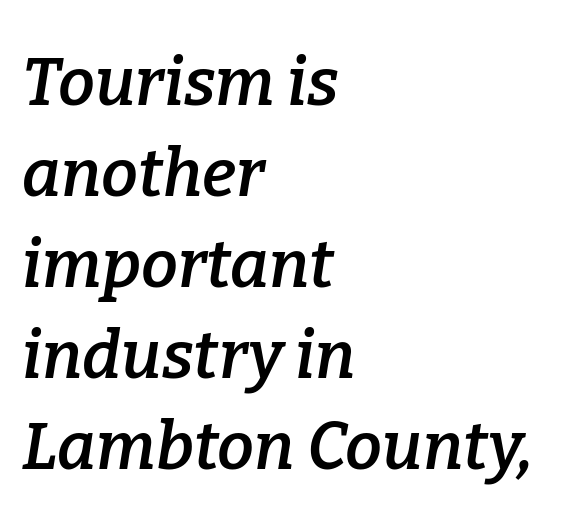
Q: Is the text bold? A: Semi-bold.
Q: Is the text italic (slanted)? A: Yes, it leans right by about 9 degrees.
Q: Is the typeface a serif or a sans-serif typeface? A: Serif.
Q: Is the text underlined? A: No.
Q: How is the paragraph aligned? A: Left-aligned.
Q: Is the spacing between letters normal or unusually wide? A: Normal.
Q: Is the spacing between lines tight, normal or loose? A: Normal.
Q: Width (condensed, normal, or wide)? A: Normal.
Q: Stroke contrast? A: Low.
Q: x-height? A: Medium.
Q: Monospaced? A: No.
